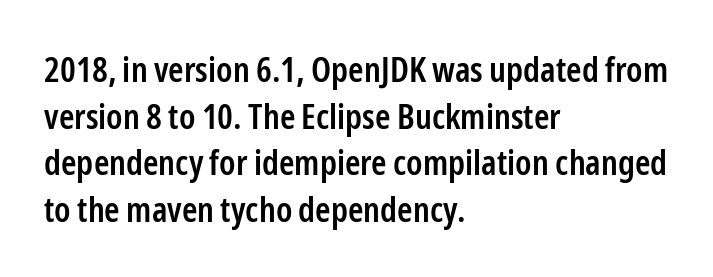
The image shows 35 px semibold, condensed sans-serif type, upright; set left-aligned, normal line spacing (1.33x), normal letter spacing, not underlined; low stroke contrast and a medium x-height.
